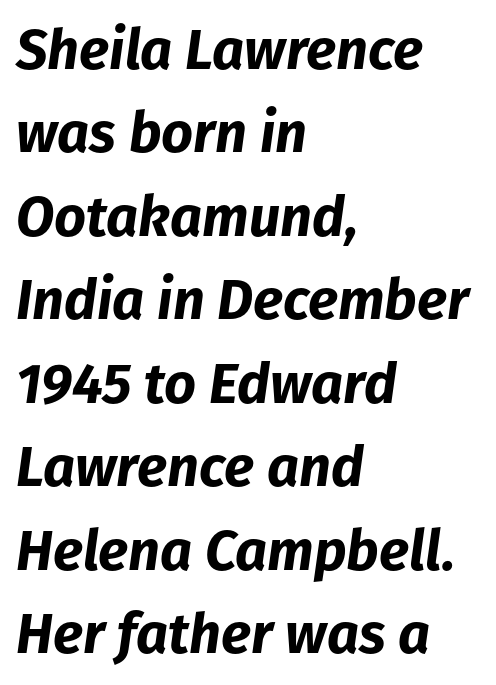
{"italic": "yes", "lean": "right", "slant_degrees": 8, "bold": "yes", "weight": "bold", "width": "normal", "stroke_contrast": "low", "x_height": "medium", "monospaced": "no", "underline": "no", "align": "left", "line_spacing": "normal", "line_spacing_ratio": 1.49, "letter_spacing": "normal", "letter_spacing_em": 0.0, "glyph_px": 56}
